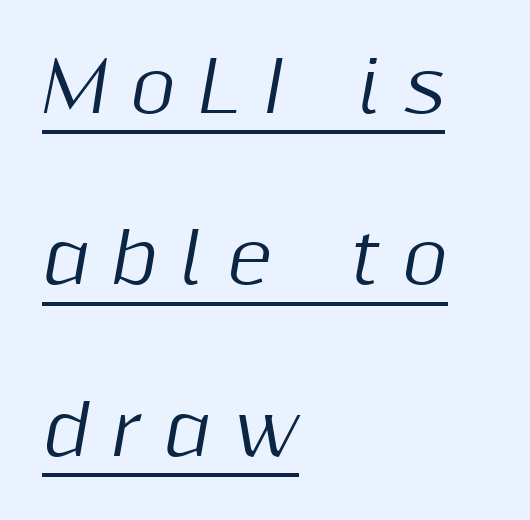
The image shows 70 px text type, italic (leaning right); set left-aligned, loose line spacing (2.45x), unusually wide letter spacing (+0.32 em), underlined; medium stroke contrast and a medium x-height.
